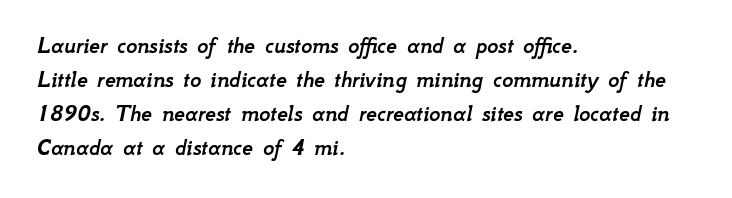
The image shows 24 px text type, italic (leaning right); set left-aligned, normal line spacing (1.41x), normal letter spacing, not underlined.
